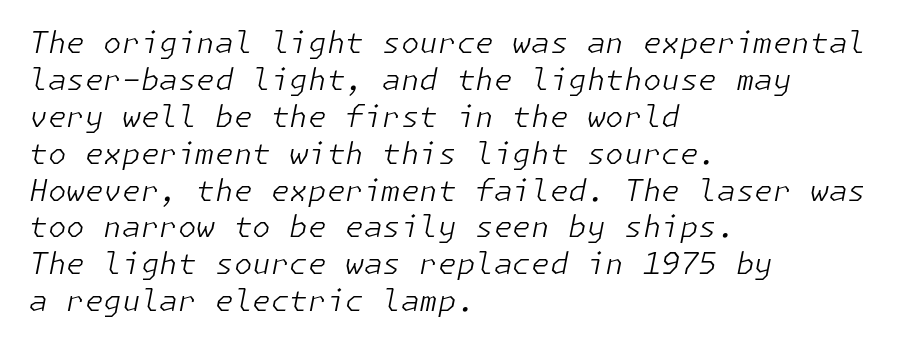
{"italic": "yes", "lean": "right", "slant_degrees": 11, "bold": "no", "weight": "light", "width": "normal", "stroke_contrast": "low", "x_height": "medium", "underline": "no", "align": "left", "line_spacing_ratio": 1.23, "letter_spacing": "normal", "letter_spacing_em": 0.0, "glyph_px": 30}
